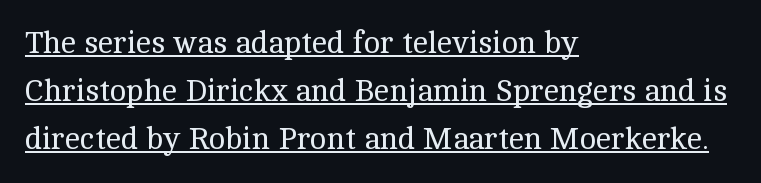
The image shows 31 px regular-weight serif type, upright; set left-aligned, normal line spacing (1.55x), normal letter spacing, underlined; a medium x-height.
